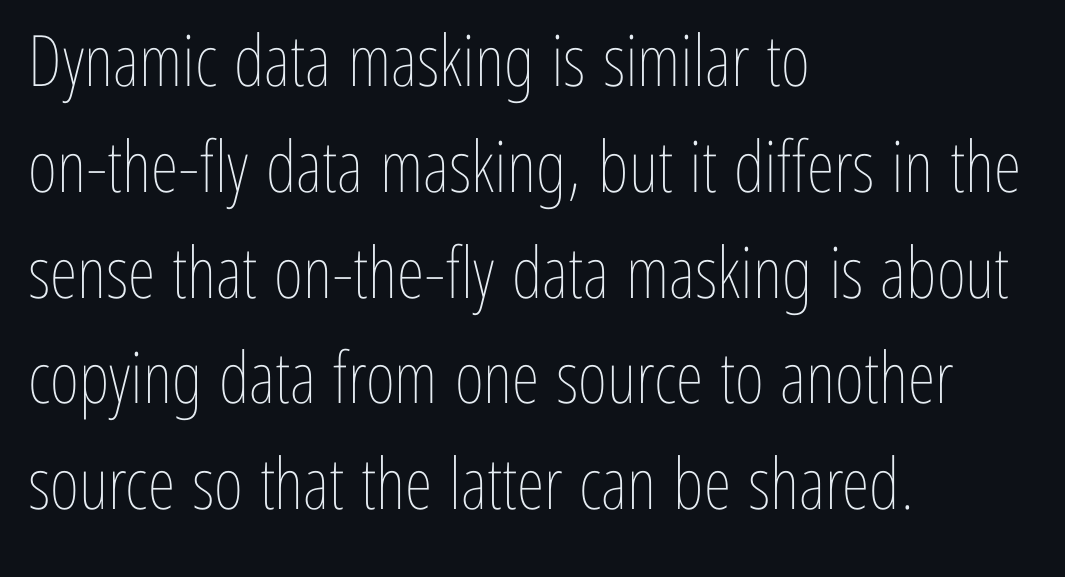
{"italic": "no", "bold": "no", "weight": "thin", "width": "condensed", "stroke_contrast": "low", "x_height": "medium", "monospaced": "no", "underline": "no", "align": "left", "line_spacing": "normal", "line_spacing_ratio": 1.49, "letter_spacing": "normal", "letter_spacing_em": 0.0, "glyph_px": 71}
